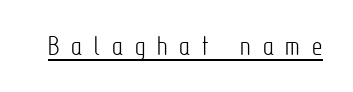
A continuous stroke trails under the words, as in a hyperlink. Italic: no, the glyphs are upright roman. Note the varied advance widths — an 'i' is clearly narrower than an 'm'. The strokes carry an ordinary text weight at most. Unlike a traditional serif, this face leaves its strokes unadorned. Words appear elongated and porous because spacing is wide.
